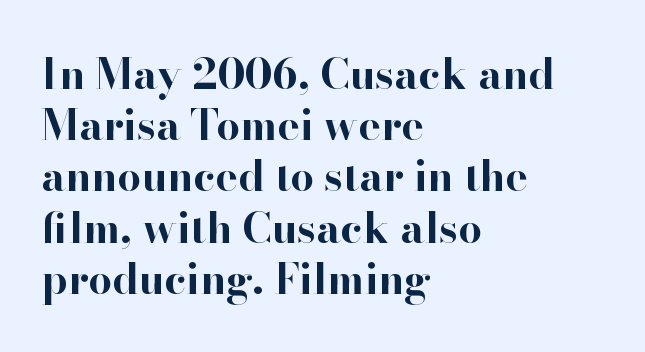
Look at the tracking — it's just the regular setting, nothing added. A typesetter would label this face a serif. Character widths vary here, with narrow letters taking less room than wide ones. Upright lettering throughout. Underlining? Definitely not there.
